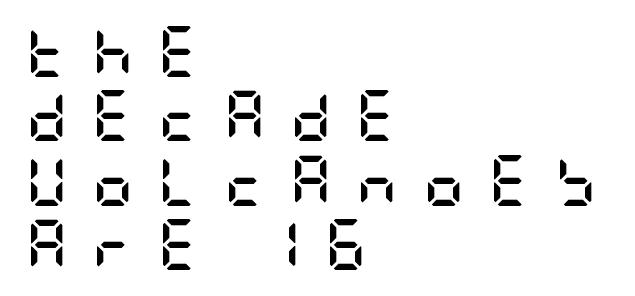
Unlike a traditional serif, this face leaves its strokes unadorned. Does the copy run flush right? No — it runs flush left. Weight check: bold — yes, fully. Vertical spacing — default. Here the glyphs are tracked loosely, breaking word shapes into spaced letters.
